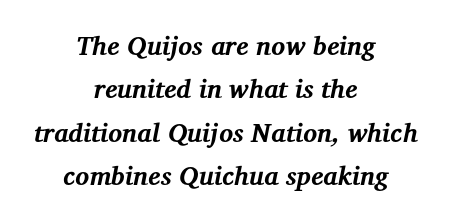
Observe the lean: these are italic letterforms. Baseline-to-baseline distance is the conventional proportion of letter height. The passage shown is not underscored anywhere. The passage is arranged like a title page — every line centered. Observe the ordinary spacing: letters are neighbours, not strangers. Weight: bold.
